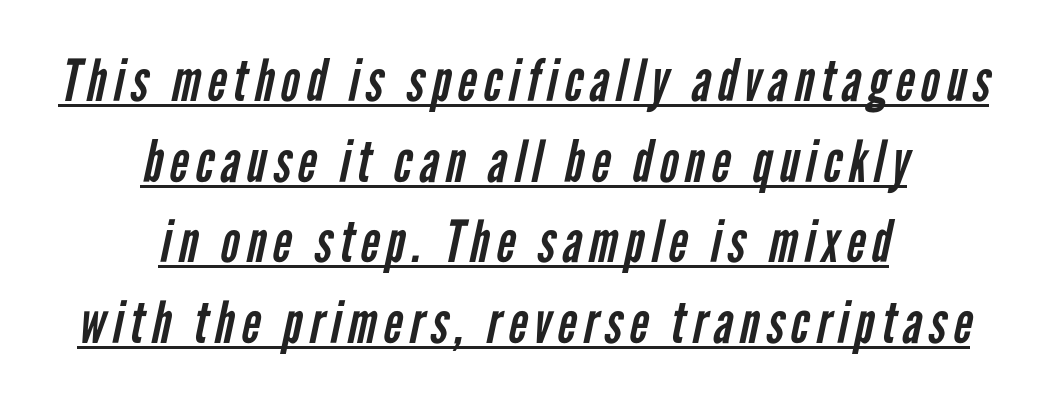
The image shows 58 px regular-weight, condensed sans-serif type; set centered, normal line spacing (1.39x), underlined; low stroke contrast and a medium x-height.
